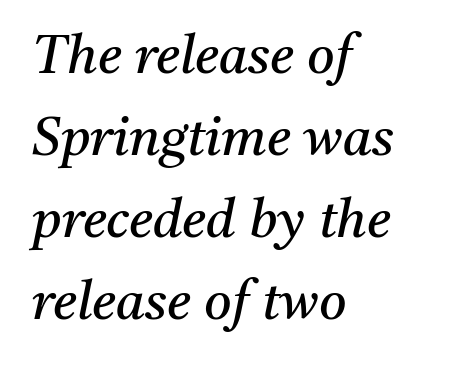
Q: Is the text bold? A: No.
Q: Is the text italic (slanted)? A: Yes, it leans right by about 11 degrees.
Q: Is the typeface a serif or a sans-serif typeface? A: Serif.
Q: Is the text underlined? A: No.
Q: How is the paragraph aligned? A: Left-aligned.
Q: Is the spacing between letters normal or unusually wide? A: Normal.
Q: Is the spacing between lines tight, normal or loose? A: Normal.
Q: Width (condensed, normal, or wide)? A: Normal.
Q: Stroke contrast? A: Medium.
Q: x-height? A: Medium.
Q: Monospaced? A: No.
